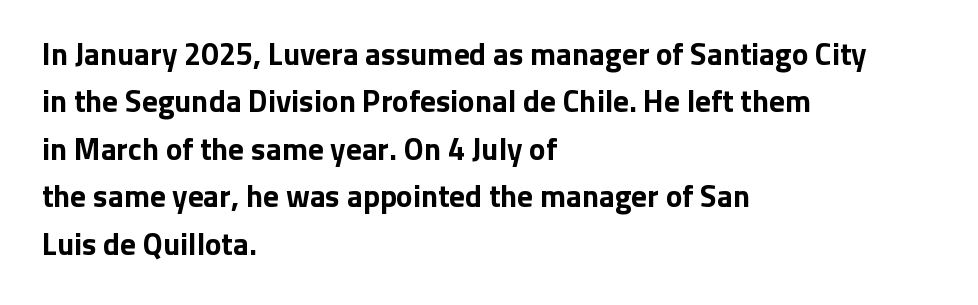
Q: Is the text bold? A: Yes.
Q: Is the text italic (slanted)? A: No, it is upright.
Q: Is the typeface a serif or a sans-serif typeface? A: Sans-serif.
Q: Is the text underlined? A: No.
Q: How is the paragraph aligned? A: Left-aligned.
Q: Is the spacing between letters normal or unusually wide? A: Normal.
Q: Is the spacing between lines tight, normal or loose? A: Normal.
Q: Width (condensed, normal, or wide)? A: Normal.
Q: Stroke contrast? A: Low.
Q: x-height? A: Medium.
Q: Monospaced? A: No.
